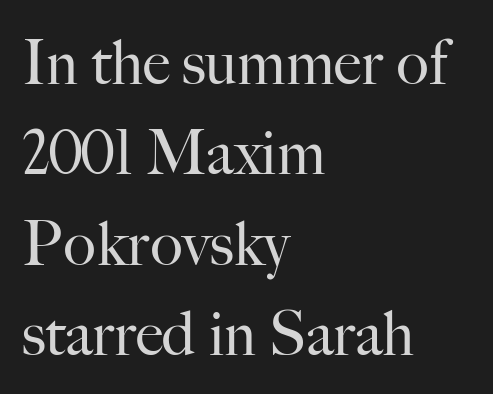
{"serif": "yes", "italic": "no", "bold": "no", "weight": "regular", "width": "normal", "stroke_contrast": "high", "x_height": "small", "monospaced": "no", "underline": "no", "align": "left", "line_spacing": "normal", "line_spacing_ratio": 1.48, "letter_spacing": "normal", "letter_spacing_em": 0.0, "glyph_px": 61}
